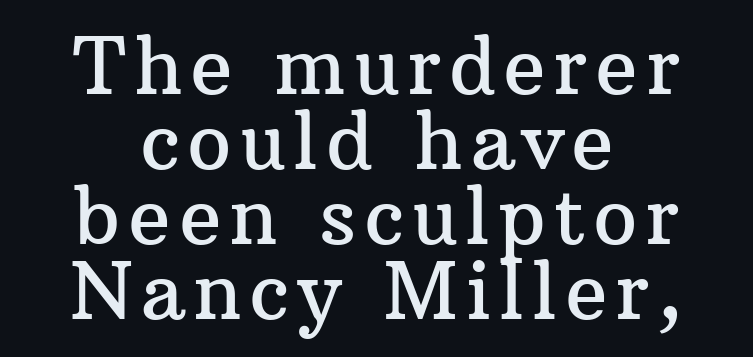
{"serif": "yes", "italic": "no", "width": "normal", "stroke_contrast": "medium", "x_height": "medium", "monospaced": "no", "underline": "no", "align": "center", "line_spacing": "tight", "line_spacing_ratio": 0.96, "glyph_px": 78}
